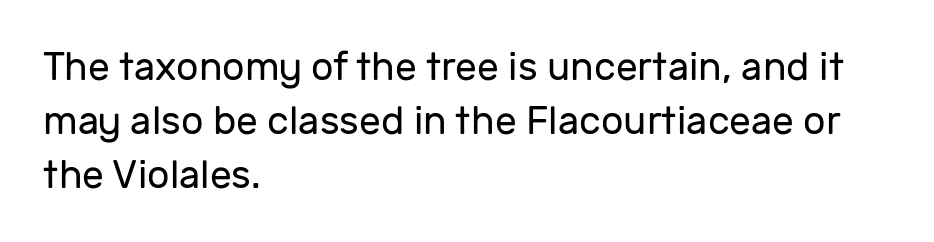
The image shows 39 px regular-weight sans-serif type, upright; set left-aligned, normal line spacing (1.39x), normal letter spacing, not underlined; low stroke contrast and a medium x-height.
